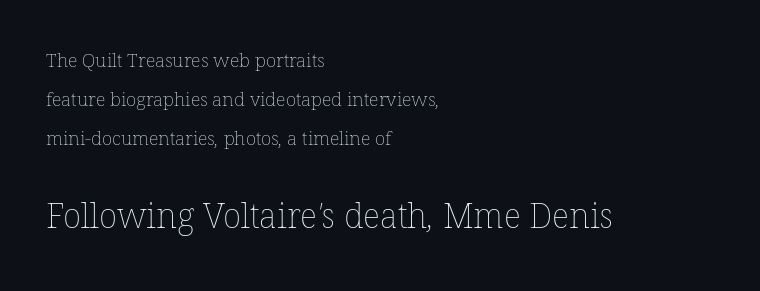
{"bold": "no", "weight": "thin", "width": "normal", "stroke_contrast": "low", "x_height": "medium", "monospaced": "no", "underline": "no", "align": "left", "line_spacing": "loose", "line_spacing_ratio": 2.06, "letter_spacing": "normal", "letter_spacing_em": 0.0, "larger_block": "second", "size_ratio": 1.79, "glyph_px": 34}
